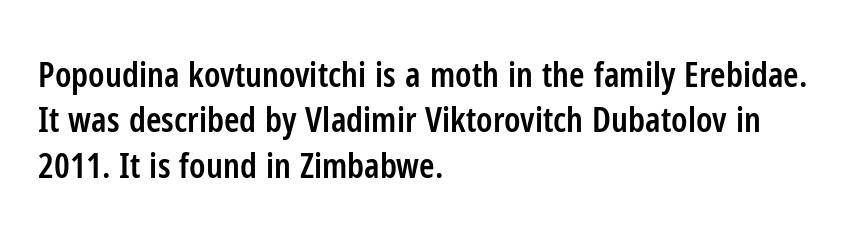
{"serif": "no", "italic": "no", "bold": "semi", "weight": "semibold", "width": "condensed", "stroke_contrast": "low", "x_height": "medium", "monospaced": "no", "underline": "no", "align": "left", "line_spacing": "normal", "line_spacing_ratio": 1.3, "letter_spacing": "normal", "letter_spacing_em": 0.0, "glyph_px": 35}
